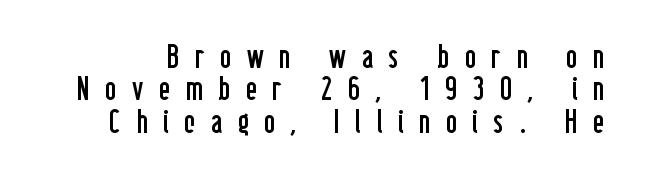
Descenders hang freely into open space. Honestly, the letter spacing is so wide it's the main thing you notice. The line-height multiplier appears low, near solid setting. The typography opts for an upright posture over an oblique one. This rendering employs a face without finishing strokes, i.e., a sans-serif. Stroke mass is kept to a normal reading level or below.
